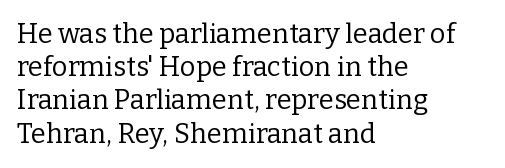
The zone under the glyphs is completely vacant. The passage is arranged the way most books set body copy — flush left. The type sits square on the baseline with zero lean. Weight: in the light-to-regular range. In terms of letterspacing, this is plain default setting.
